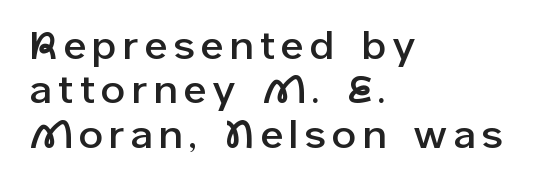
The image shows 38 px sans-serif type, upright; set left-aligned, line spacing 1.17x, not underlined; low stroke contrast and a medium x-height.
